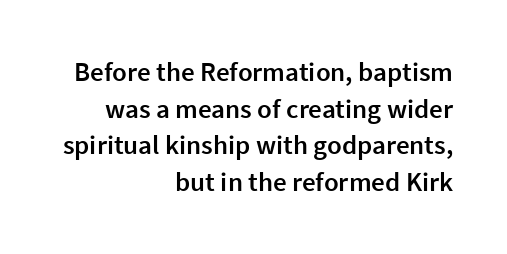
Students, this is semibold: more ink than regular, less than bold. Typeset ragged left — the right edge is the straight one. A clean baseline with only descenders dipping below it. The lettering holds an erect, upright posture throughout. The line texture is even and compact thanks to regular tracking.
